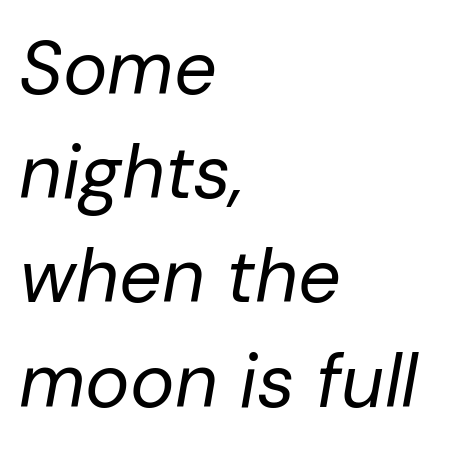
The image shows 75 px regular-weight type, italic (leaning right); set left-aligned, normal line spacing (1.39x), normal letter spacing, not underlined; low stroke contrast and a medium x-height.
